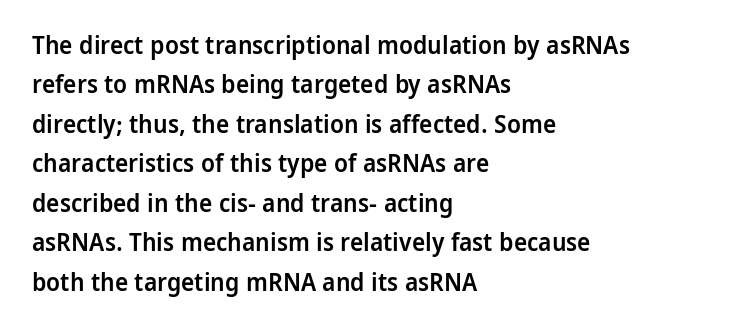
Q: Is the text bold? A: Semi-bold.
Q: Is the text italic (slanted)? A: No, it is upright.
Q: Is the text underlined? A: No.
Q: How is the paragraph aligned? A: Left-aligned.
Q: Is the spacing between letters normal or unusually wide? A: Normal.
Q: Is the spacing between lines tight, normal or loose? A: Normal.
